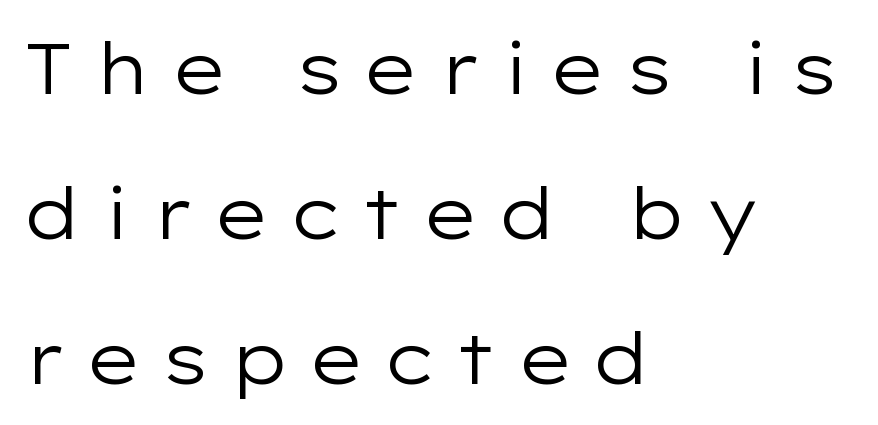
Q: Is the text bold? A: No.
Q: Is the text italic (slanted)? A: No, it is upright.
Q: Is the typeface a serif or a sans-serif typeface? A: Sans-serif.
Q: Is the text underlined? A: No.
Q: How is the paragraph aligned? A: Left-aligned.
Q: Is the spacing between letters normal or unusually wide? A: Unusually wide.
Q: Is the spacing between lines tight, normal or loose? A: Loose.
Q: Width (condensed, normal, or wide)? A: Wide.
Q: Stroke contrast? A: Low.
Q: x-height? A: Medium.
Q: Monospaced? A: No.
